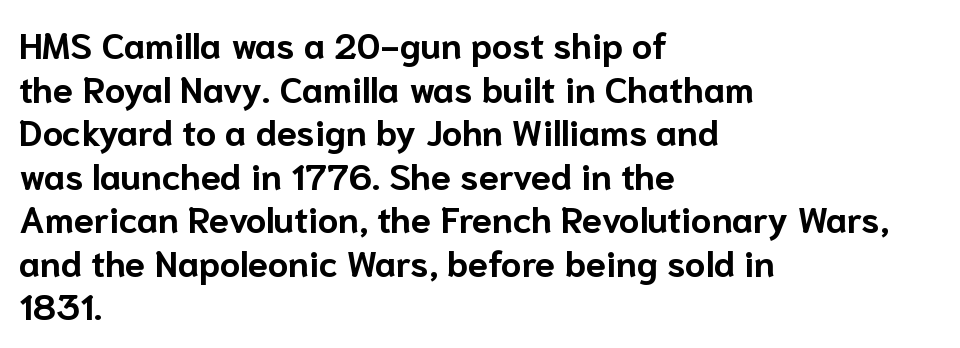
{"serif": "no", "italic": "no", "bold": "yes", "weight": "bold", "width": "normal", "stroke_contrast": "low", "x_height": "medium", "monospaced": "no", "underline": "no", "align": "left", "line_spacing_ratio": 1.21, "letter_spacing": "normal", "letter_spacing_em": 0.0, "glyph_px": 36}
